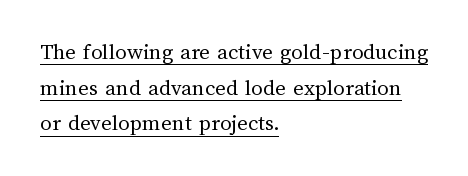
Q: Is the text bold? A: No.
Q: Is the text italic (slanted)? A: No, it is upright.
Q: Is the text underlined? A: Yes.
Q: How is the paragraph aligned? A: Left-aligned.
Q: Is the spacing between letters normal or unusually wide? A: Normal.
Q: Is the spacing between lines tight, normal or loose? A: Normal.
